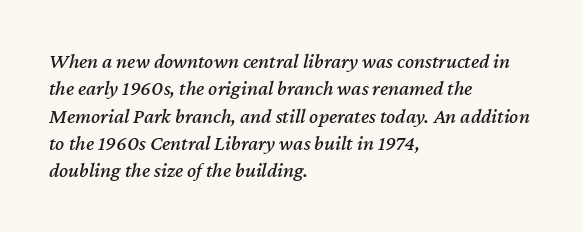
{"italic": "yes", "lean": "right", "slant_degrees": 12, "underline": "no", "align": "left", "line_spacing": "normal", "line_spacing_ratio": 1.3, "letter_spacing": "normal", "letter_spacing_em": 0.0, "glyph_px": 21}
